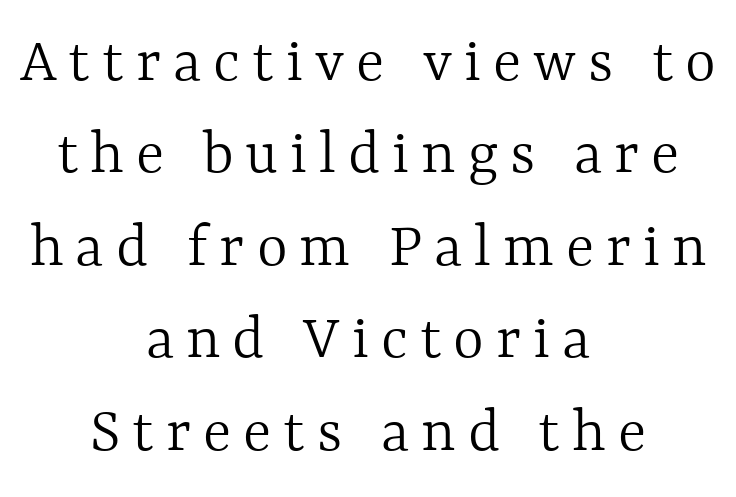
The image shows 66 px light type, upright; set centered, normal line spacing (1.4x), not underlined; a medium x-height.
